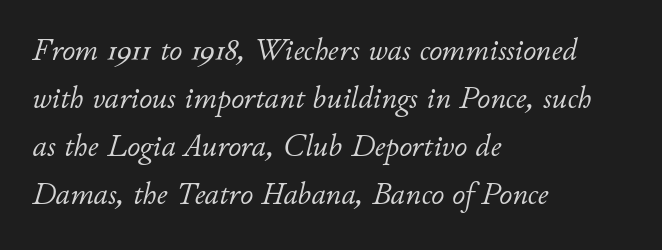
{"italic": "yes", "lean": "right", "slant_degrees": 11, "bold": "no", "weight": "light", "width": "normal", "stroke_contrast": "low", "x_height": "small", "monospaced": "no", "underline": "no", "align": "left", "line_spacing": "normal", "line_spacing_ratio": 1.5, "letter_spacing": "normal", "letter_spacing_em": 0.0, "glyph_px": 32}
